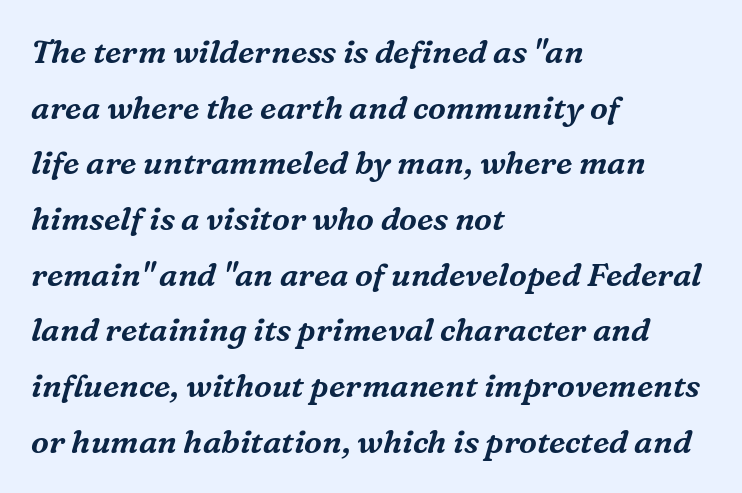
{"serif": "yes", "italic": "yes", "lean": "right", "slant_degrees": 16, "width": "normal", "stroke_contrast": "medium", "x_height": "medium", "monospaced": "no", "underline": "no", "align": "left", "line_spacing_ratio": 1.74, "letter_spacing": "normal", "letter_spacing_em": 0.0, "glyph_px": 32}
